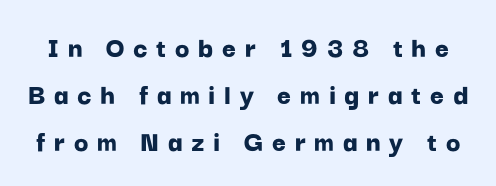
{"serif": "no", "italic": "no", "bold": "yes", "weight": "bold", "width": "normal", "stroke_contrast": "low", "x_height": "medium", "monospaced": "no", "underline": "no", "line_spacing": "normal", "line_spacing_ratio": 1.57, "letter_spacing": "wide", "letter_spacing_em": 0.29, "glyph_px": 30}
